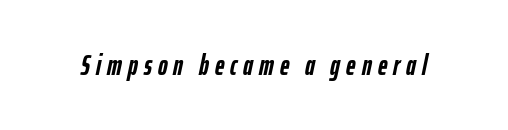
{"italic": "yes", "lean": "right", "slant_degrees": 12, "bold": "yes", "weight": "semibold", "width": "condensed", "stroke_contrast": "low", "x_height": "medium", "monospaced": "no", "underline": "no", "letter_spacing": "wide", "letter_spacing_em": 0.21, "glyph_px": 29}
